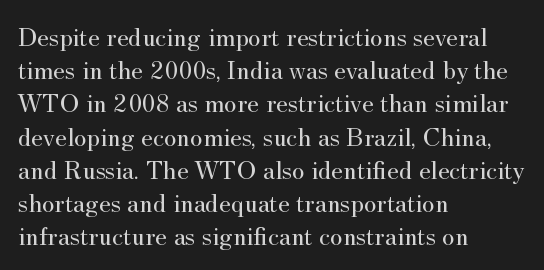
{"italic": "no", "bold": "no", "underline": "no", "align": "left", "line_spacing_ratio": 1.23, "letter_spacing": "normal", "letter_spacing_em": 0.0, "glyph_px": 27}
